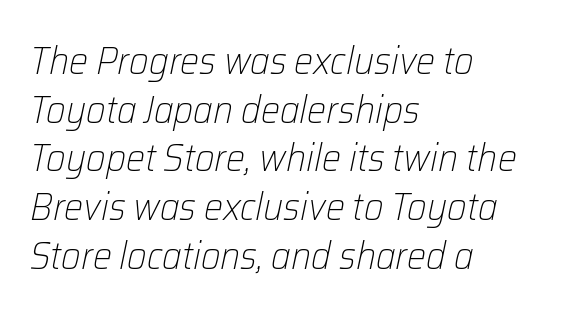
{"italic": "yes", "lean": "right", "slant_degrees": 12, "bold": "no", "weight": "light", "width": "normal", "stroke_contrast": "low", "x_height": "medium", "monospaced": "no", "underline": "no", "align": "left", "line_spacing": "normal", "line_spacing_ratio": 1.28, "letter_spacing": "normal", "letter_spacing_em": 0.0, "glyph_px": 38}
